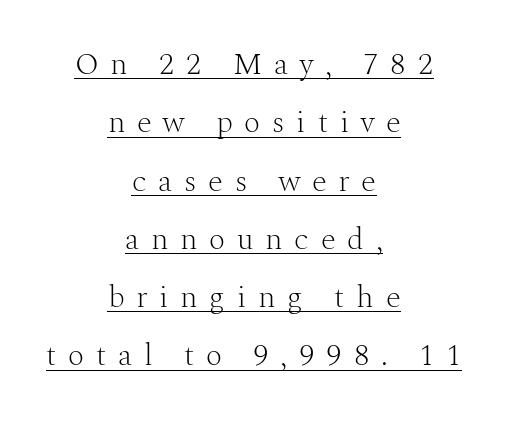
{"serif": "yes", "italic": "no", "bold": "no", "weight": "light", "width": "normal", "stroke_contrast": "medium", "x_height": "medium", "monospaced": "no", "underline": "yes", "align": "center", "line_spacing_ratio": 1.88, "letter_spacing": "wide", "letter_spacing_em": 0.38, "glyph_px": 31}
